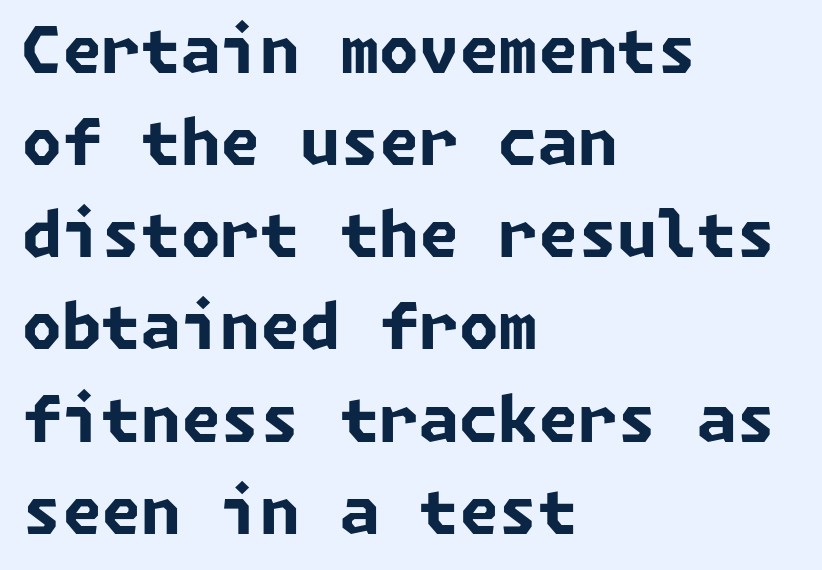
Q: Is the text bold? A: Yes.
Q: Is the typeface a serif or a sans-serif typeface? A: Sans-serif.
Q: Is the text underlined? A: No.
Q: How is the paragraph aligned? A: Left-aligned.
Q: Is the spacing between letters normal or unusually wide? A: Normal.
Q: Is the spacing between lines tight, normal or loose? A: Normal.
Q: Width (condensed, normal, or wide)? A: Normal.
Q: Stroke contrast? A: Low.
Q: x-height? A: Medium.
